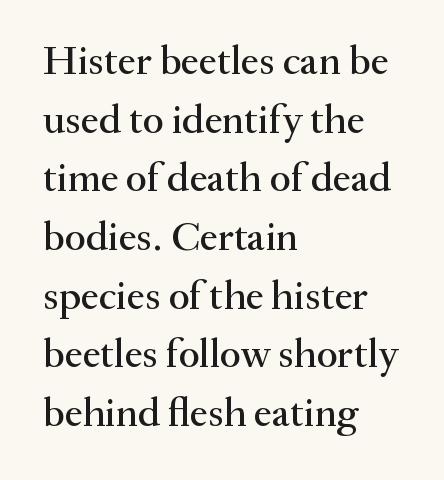
The type sits square on the baseline with zero lean. The baseline area is clear. All the whitespace from short lines collects on the right. Is there much room between lines? A standard amount, neither cramped nor airy.
